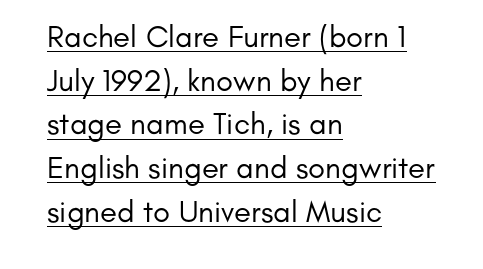
Letter spacing: default. Unlike a traditional serif, this face leaves its strokes unadorned. A typesetter would call this proportional, since set widths differ per character. The specimen reads as upright at a glance. The line-height multiplier appears to be the usual default. The strokes are not fattened; the text isn't bold.
